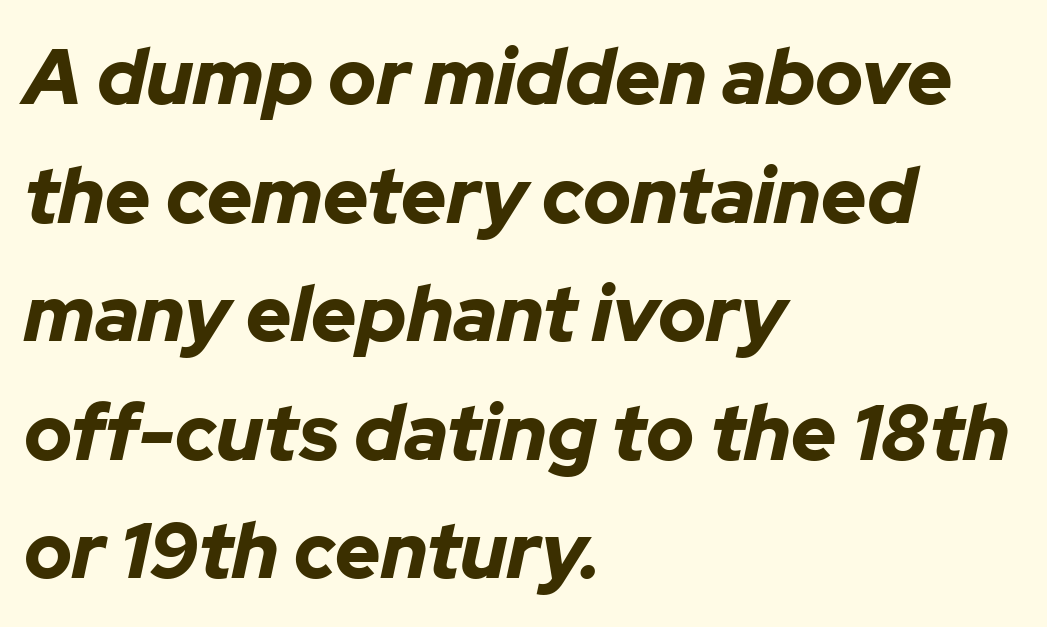
{"italic": "yes", "lean": "right", "slant_degrees": 12, "bold": "yes", "weight": "bold", "width": "normal", "stroke_contrast": "low", "x_height": "medium", "monospaced": "no", "underline": "no", "align": "left", "line_spacing": "normal", "line_spacing_ratio": 1.52, "letter_spacing": "normal", "letter_spacing_em": 0.0, "glyph_px": 78}
